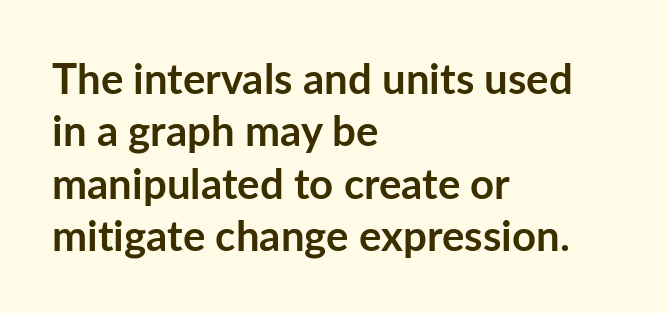
Q: Is the text bold? A: Yes.
Q: Is the text italic (slanted)? A: No, it is upright.
Q: Is the typeface a serif or a sans-serif typeface? A: Sans-serif.
Q: Is the text underlined? A: No.
Q: How is the paragraph aligned? A: Left-aligned.
Q: Is the spacing between letters normal or unusually wide? A: Normal.
Q: Is the spacing between lines tight, normal or loose? A: Normal.
Q: Width (condensed, normal, or wide)? A: Normal.
Q: Stroke contrast? A: Low.
Q: x-height? A: Medium.
Q: Monospaced? A: No.
